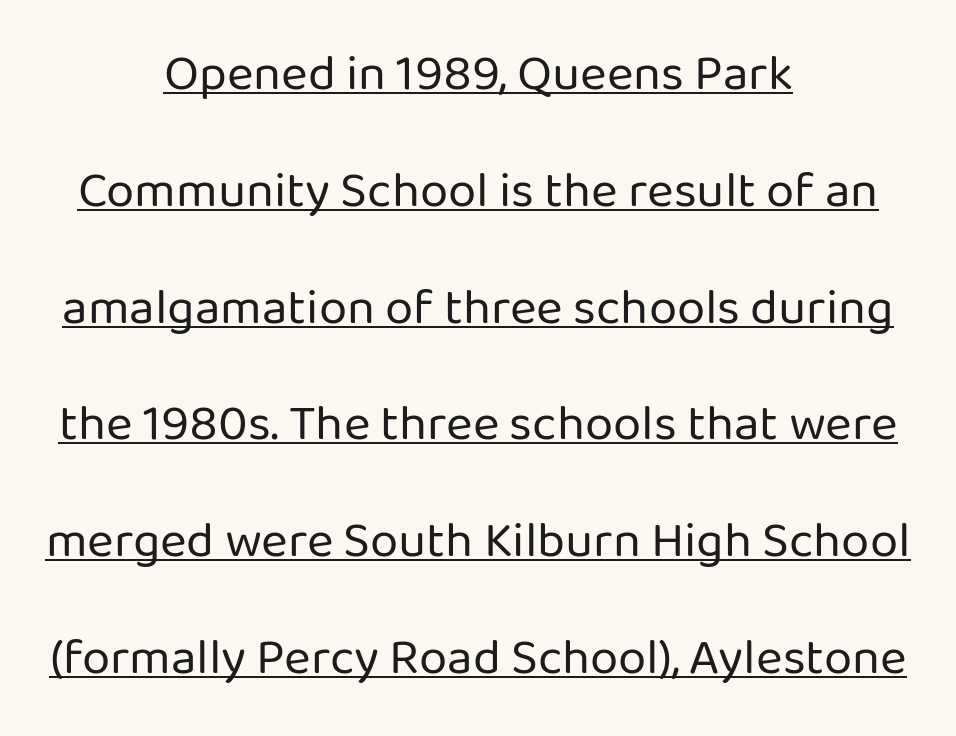
Q: Is the text bold? A: No.
Q: Is the text italic (slanted)? A: No, it is upright.
Q: Is the typeface a serif or a sans-serif typeface? A: Sans-serif.
Q: Is the text underlined? A: Yes.
Q: How is the paragraph aligned? A: Centered.
Q: Is the spacing between letters normal or unusually wide? A: Normal.
Q: Is the spacing between lines tight, normal or loose? A: Loose.
Q: Width (condensed, normal, or wide)? A: Normal.
Q: Stroke contrast? A: Low.
Q: x-height? A: Medium.
Q: Monospaced? A: No.
